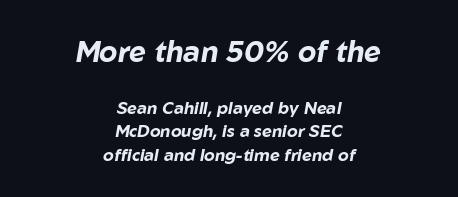
{"italic": "yes", "lean": "right", "slant_degrees": 10, "bold": "yes", "weight": "bold", "width": "normal", "stroke_contrast": "low", "x_height": "medium", "monospaced": "no", "underline": "no", "align": "center", "line_spacing": "normal", "line_spacing_ratio": 1.39, "letter_spacing": "normal", "letter_spacing_em": 0.0, "larger_block": "first", "size_ratio": 1.71, "glyph_px": 29}
